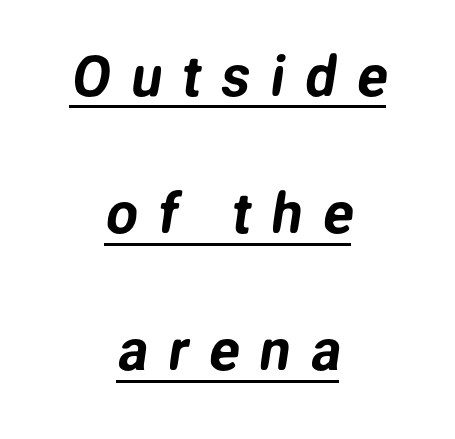
The image shows 56 px sans-serif type; set centered, loose line spacing (2.45x), unusually wide letter spacing (+0.36 em), underlined; low stroke contrast and a medium x-height.
